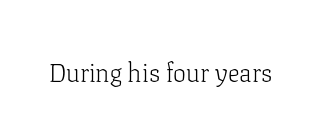
Q: Is the text bold? A: No.
Q: Is the text italic (slanted)? A: No, it is upright.
Q: Is the text underlined? A: No.
Q: Is the spacing between letters normal or unusually wide? A: Normal.
